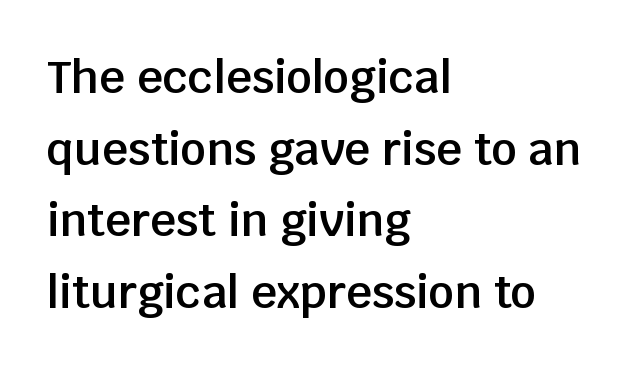
The image shows 45 px semibold sans-serif type, upright; set left-aligned, normal line spacing (1.59x), normal letter spacing, not underlined; low stroke contrast and a large x-height.
